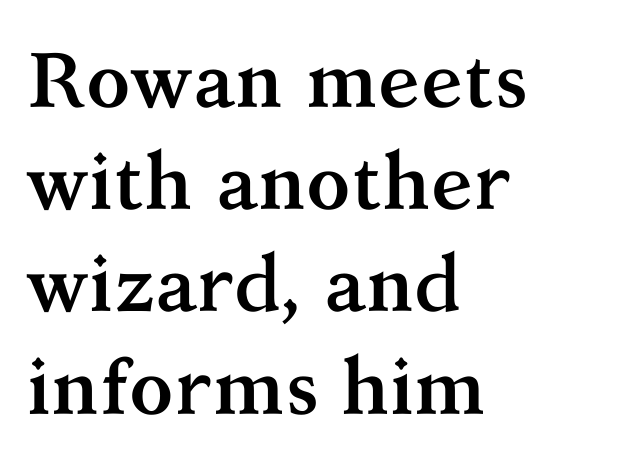
The image shows 78 px semibold serif type, upright; set left-aligned, normal line spacing (1.31x), normal letter spacing, not underlined; medium stroke contrast and a medium x-height.
